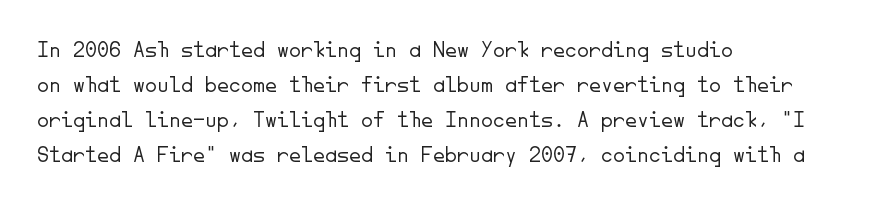
{"italic": "no", "bold": "no", "underline": "no", "align": "left", "line_spacing": "normal", "line_spacing_ratio": 1.46, "letter_spacing": "normal", "letter_spacing_em": 0.0, "glyph_px": 24}
